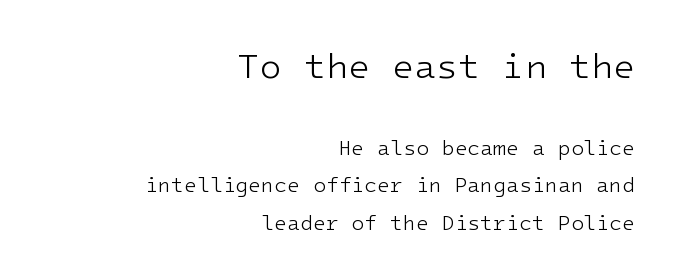
The characters are drawn with everyday or finer stroke widths. Scale decreases going downward across the two blocks. The lines in this sample share a right terminus and differ only in where they begin. In terms of posture, this sample is upright. There is no visible air inserted between adjacent glyphs.
